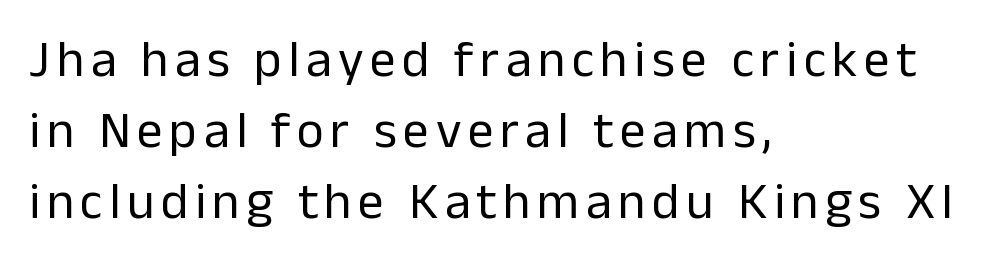
{"serif": "no", "italic": "no", "bold": "no", "weight": "regular", "width": "normal", "stroke_contrast": "low", "x_height": "medium", "monospaced": "no", "underline": "no", "align": "left", "line_spacing": "normal", "line_spacing_ratio": 1.37, "glyph_px": 52}
